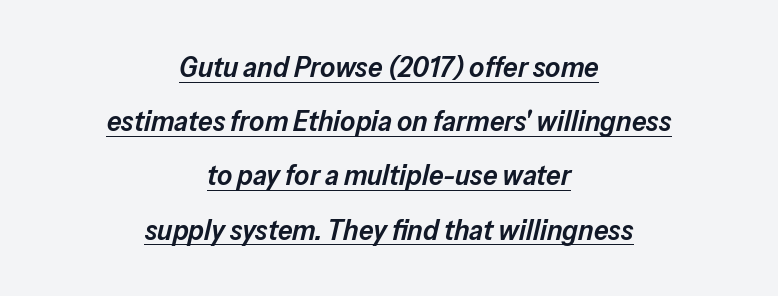
Emphasis-style slanted type is in use. Short and long lines alike share a common midpoint. A typographer would call this underscored text. These lines are rendered in a variable-pitch font. The face used here is rendered with its standard letterfit.
